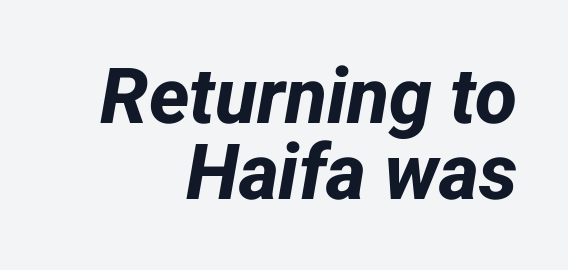
The image shows 77 px bold sans-serif type; set right-aligned, tight line spacing (0.99x), normal letter spacing, not underlined; low stroke contrast and a medium x-height.
